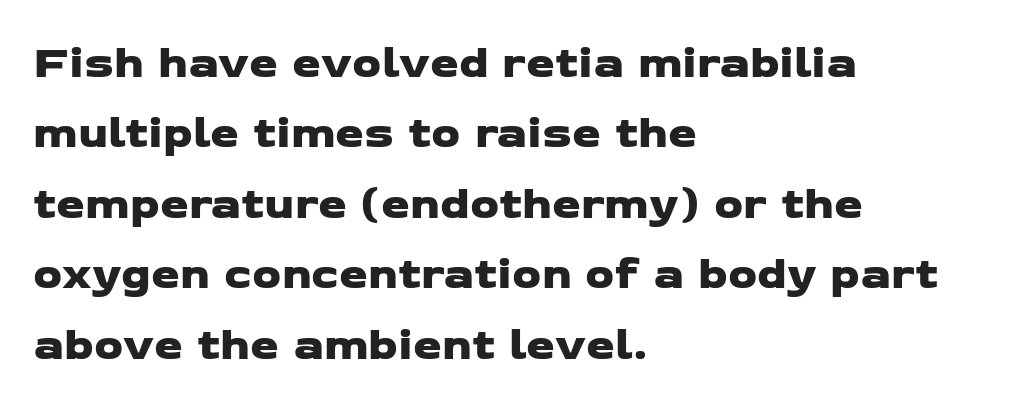
Notice how descenders clear the ascenders below comfortably — that's standard leading. Here the glyphs are tracked normally, forming tight word shapes. Has an underline been added? It has not. Here the designer chose a conventional face with non-uniform glyph widths. Note: no serifs on the glyphs. Caption: multi-line text, flush left, ragged right.
